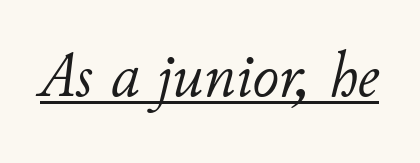
Tracking here is standard; glyphs follow each other at the usual distance. Character widths vary here, with narrow letters taking less room than wide ones. The face used here has a pronounced slope to its letters. This reads as an unemphasized weight, regular at the heaviest.
